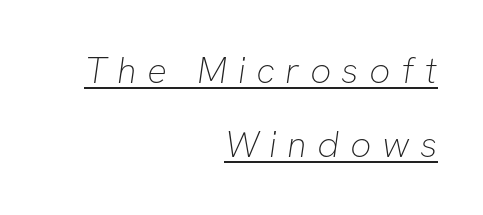
The rendered words wear a rule along their underside. Unlike a traditional serif, this face leaves its strokes unadorned. One glance says open: line gaps are wider than usual. The font is comparable to plain body text, perhaps lighter. The rendering anchors every line to the right-hand side.
